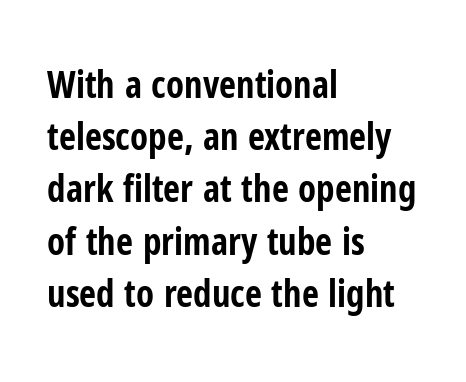
The image shows 37 px bold, condensed sans-serif type, upright; set left-aligned, normal line spacing (1.41x), normal letter spacing, not underlined; low stroke contrast and a medium x-height.
